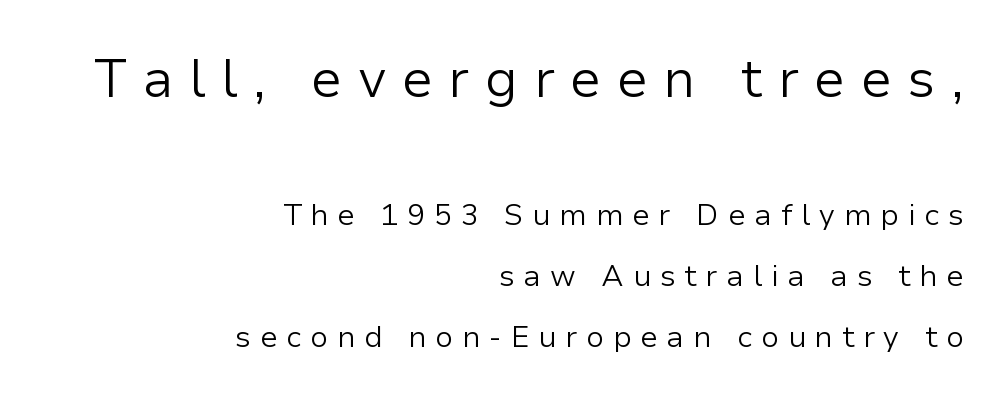
Q: Is the text bold? A: No.
Q: Is the text italic (slanted)? A: No, it is upright.
Q: Is the typeface a serif or a sans-serif typeface? A: Sans-serif.
Q: Is the text underlined? A: No.
Q: How is the paragraph aligned? A: Right-aligned.
Q: Is the spacing between letters normal or unusually wide? A: Unusually wide.
Q: Is the spacing between lines tight, normal or loose? A: Loose.
Q: Which block of text is set in a larger size, the first (top) or the second (bottom)? A: The first (top) one.
Q: Width (condensed, normal, or wide)? A: Normal.
Q: Stroke contrast? A: Low.
Q: x-height? A: Medium.
Q: Monospaced? A: No.
